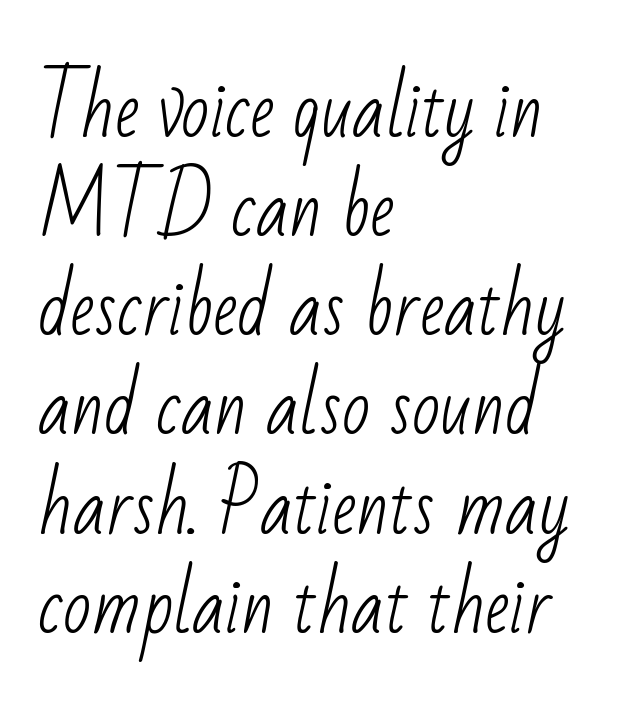
{"serif": "no", "bold": "no", "weight": "light", "width": "condensed", "stroke_contrast": "low", "x_height": "small", "monospaced": "no", "underline": "no", "align": "left", "line_spacing": "normal", "line_spacing_ratio": 1.34, "letter_spacing": "normal", "letter_spacing_em": 0.0, "glyph_px": 74}
